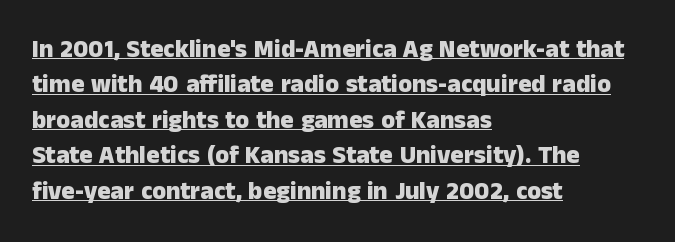
The image shows 25 px bold type, upright; set left-aligned, normal line spacing (1.42x), normal letter spacing, underlined.
